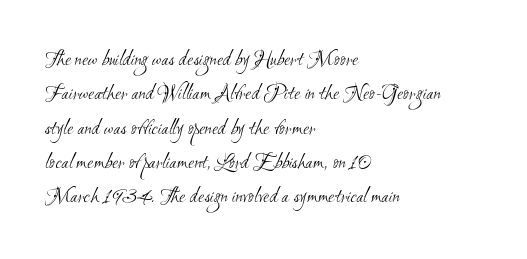
Anything drawn beneath the words? Only blank space. No letter is thick-stroked: the sample isn't bold. Notice how descenders clear the ascenders below comfortably — that's standard leading. A student would call this left alignment; a typographer would say flush left, rag right.
